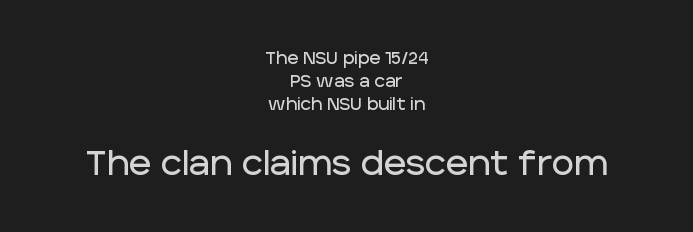
The image shows 34 px sans-serif type, upright; set centered, normal line spacing (1.36x), normal letter spacing, not underlined; the second (bottom) block is 2.0x larger; low stroke contrast and a large x-height.
